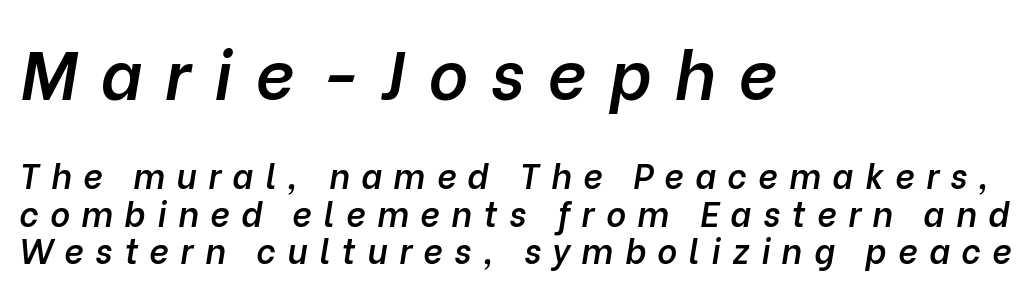
{"italic": "yes", "lean": "right", "slant_degrees": 10, "bold": "semi", "weight": "semibold", "width": "normal", "stroke_contrast": "low", "x_height": "medium", "monospaced": "no", "underline": "no", "align": "left", "line_spacing": "tight", "line_spacing_ratio": 1.11, "letter_spacing": "wide", "letter_spacing_em": 0.34, "larger_block": "first", "size_ratio": 2.0, "glyph_px": 68}
